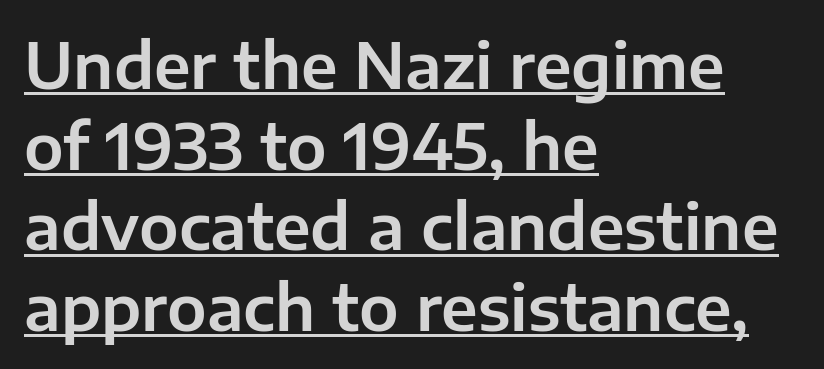
The image shows 63 px sans-serif type, upright; set left-aligned, normal line spacing (1.28x), normal letter spacing, underlined; low stroke contrast and a medium x-height.
